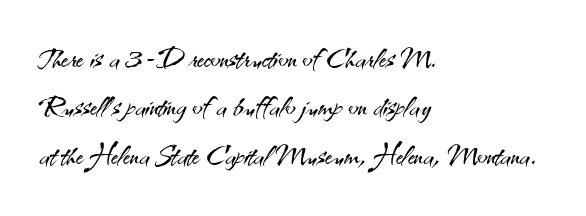
Q: Is the text bold? A: No.
Q: Is the text italic (slanted)? A: Yes.
Q: Is the typeface a serif or a sans-serif typeface? A: Sans-serif.
Q: Is the text underlined? A: No.
Q: How is the paragraph aligned? A: Left-aligned.
Q: Is the spacing between letters normal or unusually wide? A: Normal.
Q: Is the spacing between lines tight, normal or loose? A: Normal.
Q: Width (condensed, normal, or wide)? A: Normal.
Q: Stroke contrast? A: Medium.
Q: x-height? A: Small.
Q: Monospaced? A: No.
